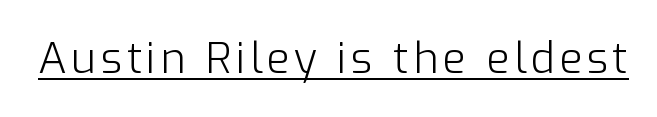
Q: Is the text bold? A: No.
Q: Is the text italic (slanted)? A: No, it is upright.
Q: Is the typeface a serif or a sans-serif typeface? A: Sans-serif.
Q: Is the text underlined? A: Yes.
Q: Width (condensed, normal, or wide)? A: Normal.
Q: Stroke contrast? A: Low.
Q: x-height? A: Medium.
Q: Monospaced? A: No.
